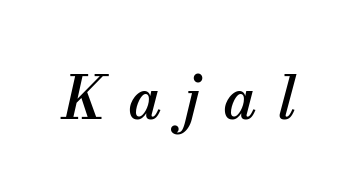
{"serif": "yes", "italic": "yes", "lean": "right", "slant_degrees": 13, "width": "normal", "stroke_contrast": "medium", "x_height": "small", "monospaced": "no", "underline": "no", "letter_spacing": "wide", "letter_spacing_em": 0.38, "glyph_px": 59}
